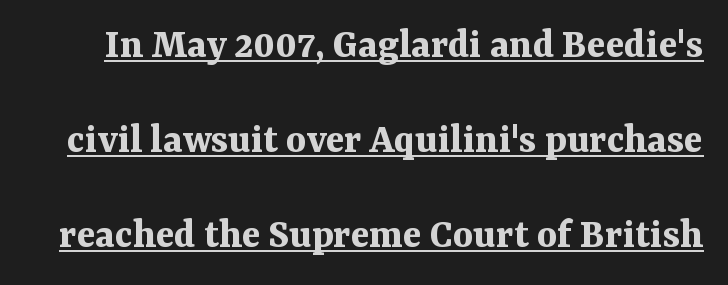
Q: Is the text bold? A: Yes.
Q: Is the text italic (slanted)? A: No, it is upright.
Q: Is the typeface a serif or a sans-serif typeface? A: Serif.
Q: Is the text underlined? A: Yes.
Q: Is the spacing between letters normal or unusually wide? A: Normal.
Q: Is the spacing between lines tight, normal or loose? A: Loose.
Q: Width (condensed, normal, or wide)? A: Normal.
Q: Stroke contrast? A: Medium.
Q: x-height? A: Medium.
Q: Monospaced? A: No.
